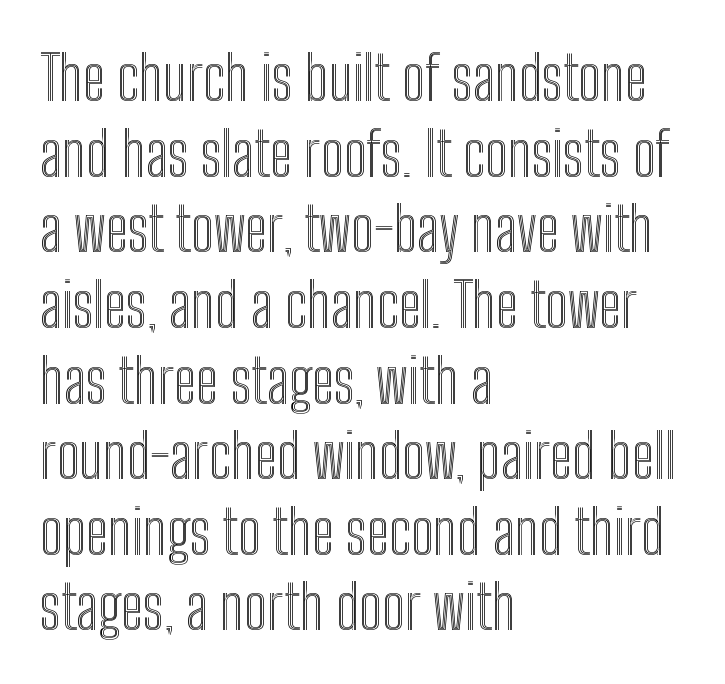
The image shows 61 px condensed type, upright; set left-aligned, line spacing 1.24x, normal letter spacing, not underlined; a medium x-height.
